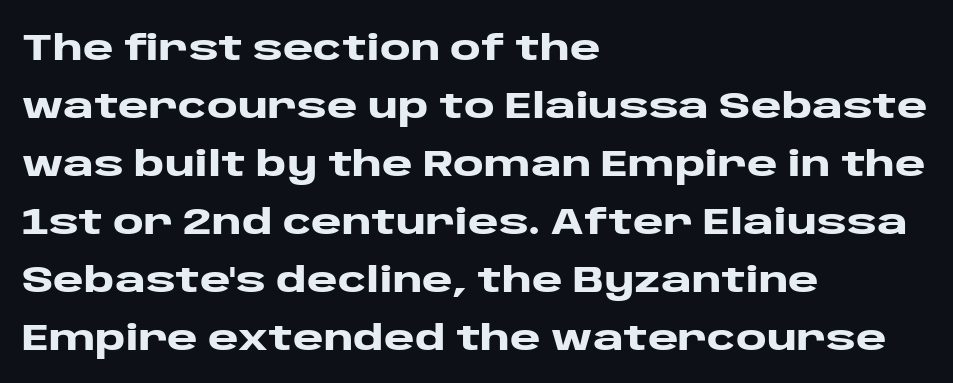
Q: Is the text bold? A: Yes.
Q: Is the text italic (slanted)? A: No, it is upright.
Q: Is the typeface a serif or a sans-serif typeface? A: Sans-serif.
Q: Is the text underlined? A: No.
Q: How is the paragraph aligned? A: Left-aligned.
Q: Is the spacing between letters normal or unusually wide? A: Normal.
Q: Is the spacing between lines tight, normal or loose? A: Normal.
Q: Width (condensed, normal, or wide)? A: Wide.
Q: Stroke contrast? A: Low.
Q: x-height? A: Large.
Q: Monospaced? A: No.
